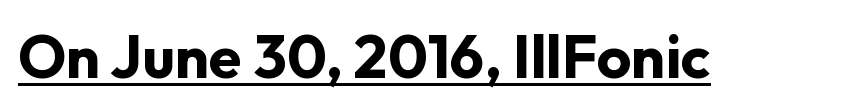
The image shows 60 px bold sans-serif type, upright; set normal letter spacing, underlined; low stroke contrast and a medium x-height.
